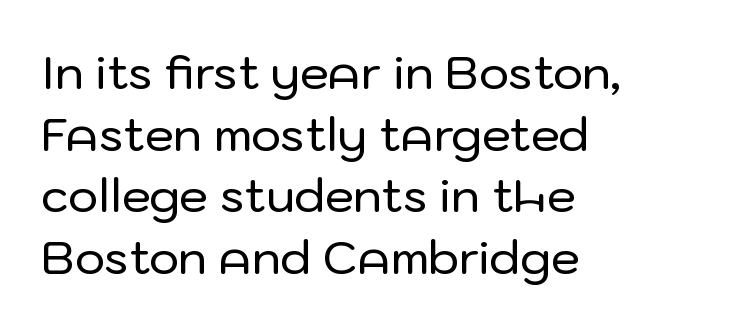
Designer's note — italics off, roman on. The glyphs in this specimen are sans serif. The strip under each line holds only bare page. Normally led — the rows are evenly, conventionally spaced.
